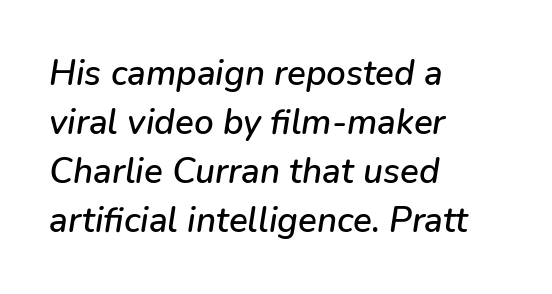
Where is the straight margin? On the left. The text carries the slant typical of an italic or oblique font. Check under the words: just untouched page. Compared with typical paragraphs, the rows here are spaced about the same. Think of a printed novel: that variable character pitch is what you see here.
